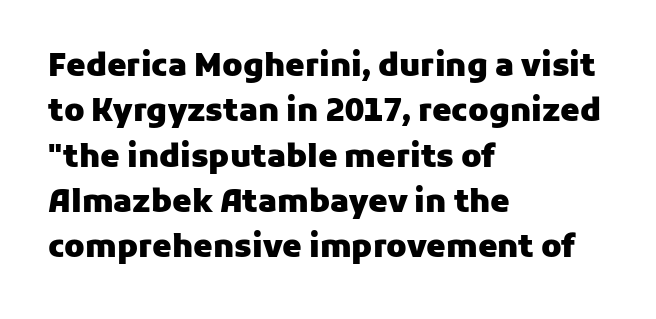
Q: Is the text bold? A: Yes.
Q: Is the text italic (slanted)? A: No, it is upright.
Q: Is the typeface a serif or a sans-serif typeface? A: Sans-serif.
Q: Is the text underlined? A: No.
Q: How is the paragraph aligned? A: Left-aligned.
Q: Is the spacing between letters normal or unusually wide? A: Normal.
Q: Is the spacing between lines tight, normal or loose? A: Normal.
Q: Width (condensed, normal, or wide)? A: Normal.
Q: Stroke contrast? A: Low.
Q: x-height? A: Medium.
Q: Monospaced? A: No.
